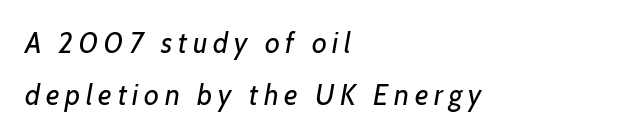
The specimen reads as italic at a glance. Proportional: the letters do not fall into vertical columns. Between one letter and the next there's a generous, obvious gap. Letters have the restrained weight of plain body copy at most.
